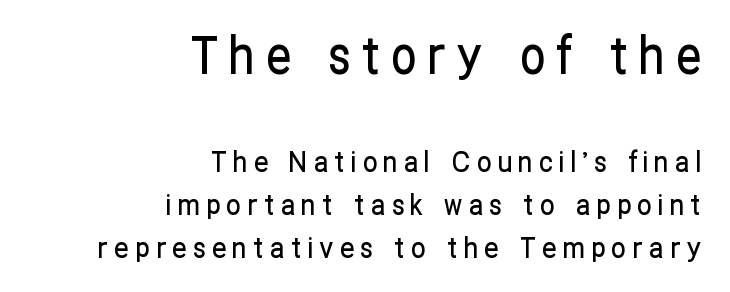
{"serif": "no", "italic": "no", "width": "condensed", "stroke_contrast": "low", "x_height": "medium", "monospaced": "no", "underline": "no", "align": "right", "line_spacing": "normal", "line_spacing_ratio": 1.49, "letter_spacing": "wide", "letter_spacing_em": 0.21, "larger_block": "first", "size_ratio": 1.76, "glyph_px": 51}
